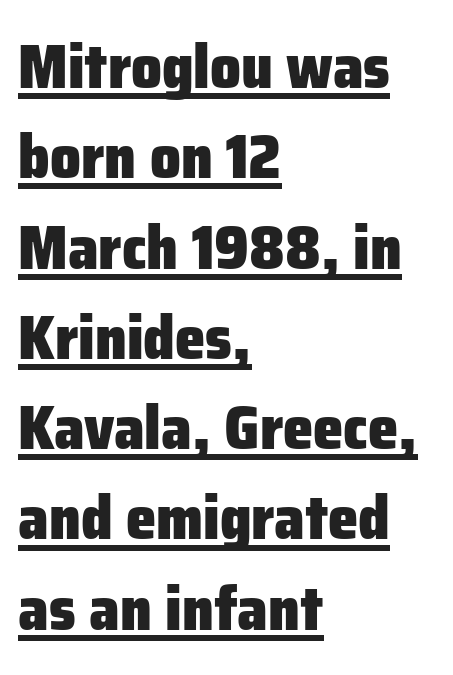
The image shows 61 px heavy sans-serif type, upright; set left-aligned, normal line spacing (1.48x), normal letter spacing, underlined; low stroke contrast and a medium x-height.
